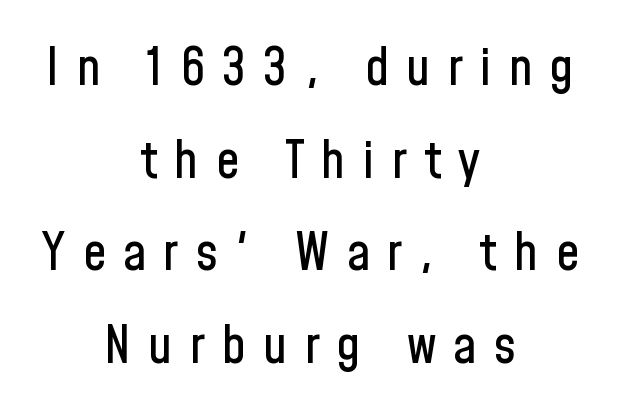
{"serif": "no", "italic": "no", "width": "condensed", "stroke_contrast": "low", "x_height": "medium", "monospaced": "no", "underline": "no", "align": "center", "line_spacing_ratio": 1.78, "letter_spacing": "wide", "letter_spacing_em": 0.33, "glyph_px": 52}
